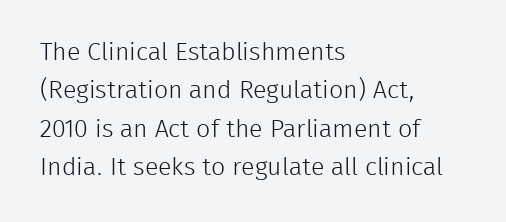
This sample uses an upright cut, with every glyph sitting square on the baseline. The string is rendered with underlining switched off. Tracking value appears to be zero — textbook default spacing. The lines in this sample share a left origin and differ only in where they stop. Vertical spacing — default.
